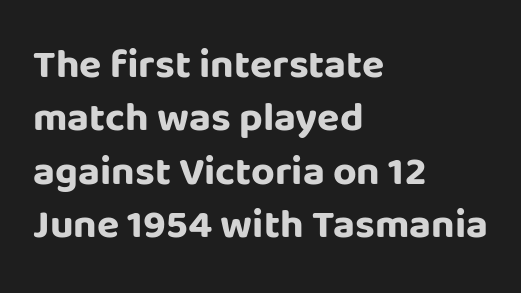
Q: Is the text bold? A: Yes.
Q: Is the text italic (slanted)? A: No, it is upright.
Q: Is the typeface a serif or a sans-serif typeface? A: Sans-serif.
Q: Is the text underlined? A: No.
Q: How is the paragraph aligned? A: Left-aligned.
Q: Is the spacing between letters normal or unusually wide? A: Normal.
Q: Is the spacing between lines tight, normal or loose? A: Normal.
Q: Width (condensed, normal, or wide)? A: Normal.
Q: Stroke contrast? A: Low.
Q: x-height? A: Large.
Q: Monospaced? A: No.
